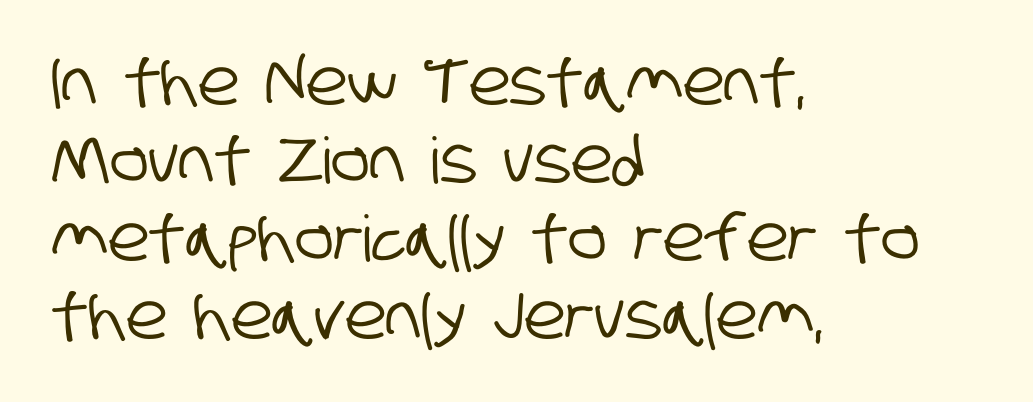
Q: Is the typeface a serif or a sans-serif typeface? A: Sans-serif.
Q: Is the text underlined? A: No.
Q: How is the paragraph aligned? A: Left-aligned.
Q: Is the spacing between letters normal or unusually wide? A: Normal.
Q: Width (condensed, normal, or wide)? A: Condensed.
Q: Stroke contrast? A: Low.
Q: x-height? A: Large.
Q: Monospaced? A: No.
